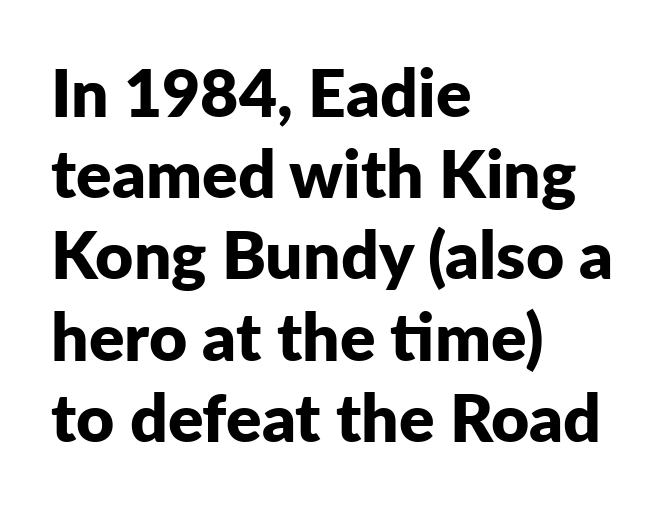
{"serif": "no", "italic": "no", "bold": "yes", "weight": "bold", "width": "normal", "stroke_contrast": "low", "x_height": "medium", "monospaced": "no", "underline": "no", "align": "left", "line_spacing_ratio": 1.23, "letter_spacing": "normal", "letter_spacing_em": 0.0, "glyph_px": 66}
